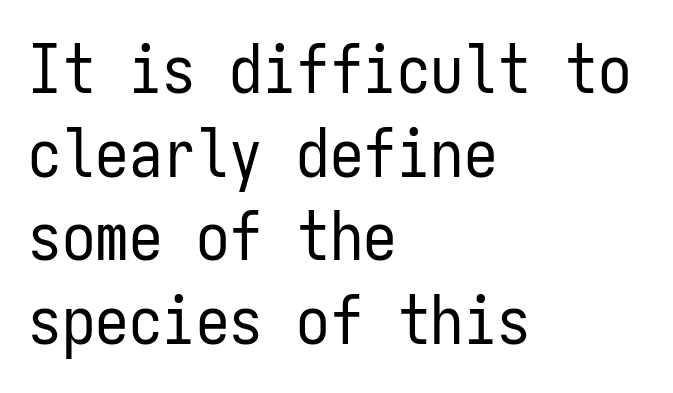
The image shows 67 px regular-weight, condensed sans-serif type, upright, monospaced; set left-aligned, normal line spacing (1.25x), normal letter spacing, not underlined; low stroke contrast and a medium x-height.
